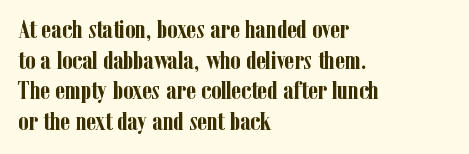
{"italic": "no", "bold": "yes", "underline": "no", "align": "left", "line_spacing_ratio": 1.18, "letter_spacing": "normal", "letter_spacing_em": 0.0, "glyph_px": 26}
